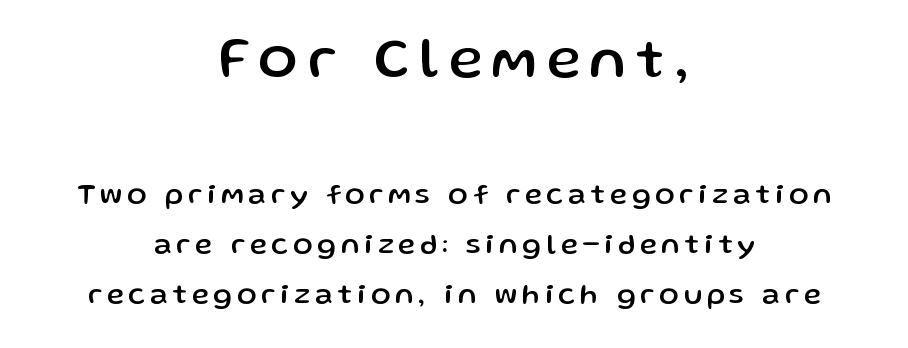
Reading top to bottom, the characters get smaller at the block break. Letterform terminals end flat and unadorned throughout the passage. The strip under each line holds only bare page. These lines are rendered in a variable-pitch font. Layout note: lines centered.
